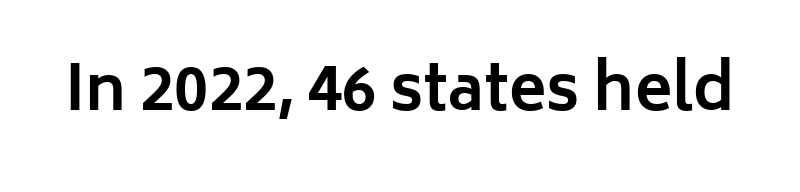
The image shows 62 px bold sans-serif type, upright; set normal letter spacing, not underlined; low stroke contrast and a medium x-height.
